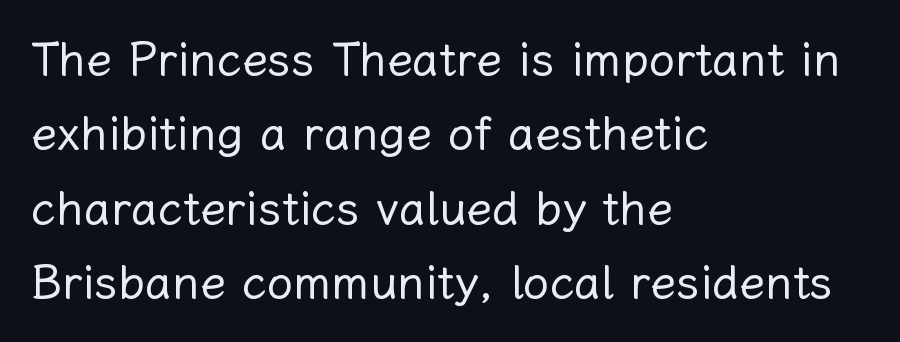
The image shows 47 px regular-weight type, upright; set left-aligned, normal line spacing (1.58x), normal letter spacing, not underlined; low stroke contrast and a medium x-height.
